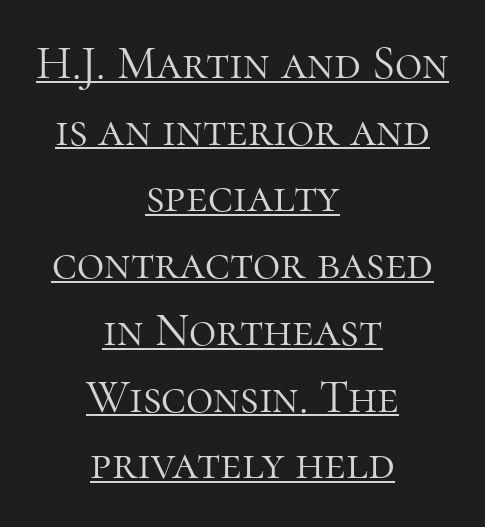
The image shows 47 px light serif type, upright; set centered, normal line spacing (1.42x), normal letter spacing, underlined; high stroke contrast and a medium x-height.
